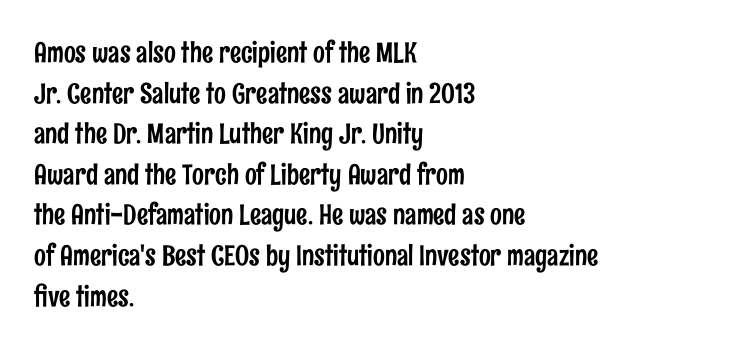
{"serif": "no", "italic": "no", "width": "condensed", "stroke_contrast": "low", "x_height": "medium", "monospaced": "no", "underline": "no", "align": "left", "line_spacing": "normal", "line_spacing_ratio": 1.45, "letter_spacing": "normal", "letter_spacing_em": 0.0, "glyph_px": 28}
